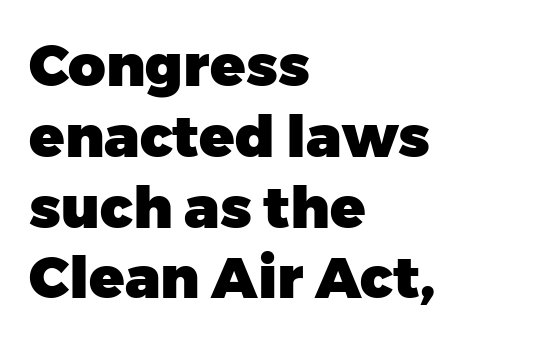
Bare-footed words on every line. Letterform terminals end flat and unadorned throughout the passage. Reading down the block, your eye returns to a fixed left position each line. These lines keep a tight, regular rhythm from letter to letter.
